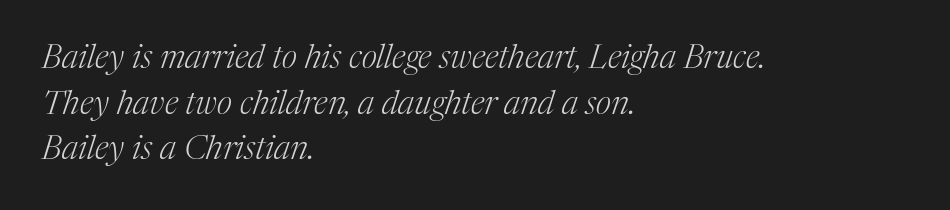
The type family on display is of the serif kind. The passage shown is not underscored anywhere. When letters slant like this, we call the style italic. The passage shown is not bold in any degree.
